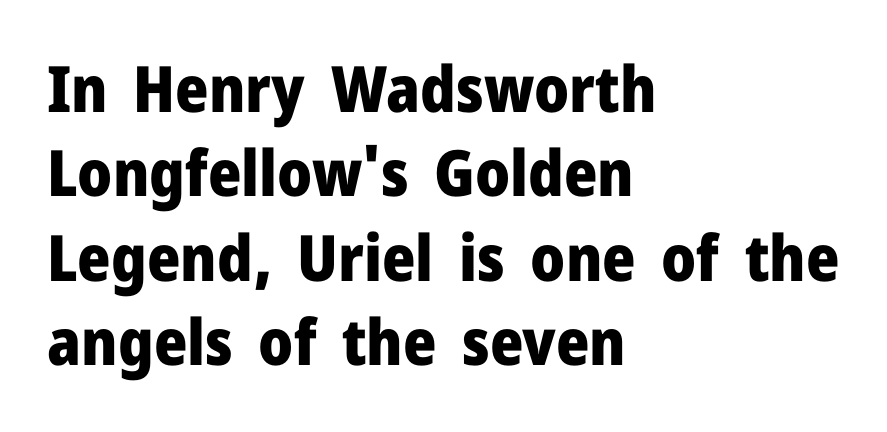
{"serif": "no", "italic": "no", "bold": "yes", "weight": "heavy", "width": "normal", "stroke_contrast": "low", "x_height": "medium", "monospaced": "no", "underline": "no", "align": "left", "line_spacing": "normal", "line_spacing_ratio": 1.32, "letter_spacing": "normal", "letter_spacing_em": 0.0, "glyph_px": 64}
